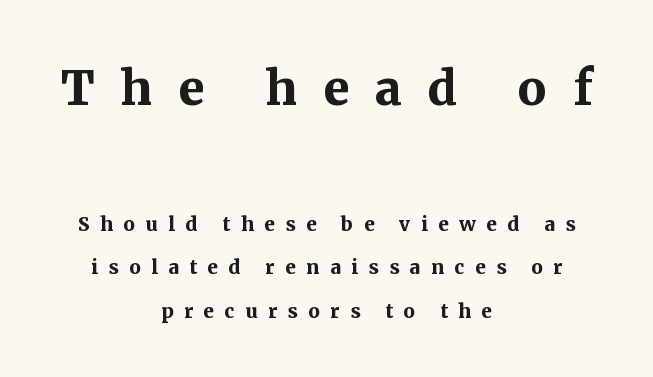
The passage shown begins with its larger block and ends with its smaller one. Small tapered or slab feet sit at the stroke ends, so this counts as serif. If you folded the block vertically in half, each line would mirror itself in length. The gap between lines stays unmarked.
